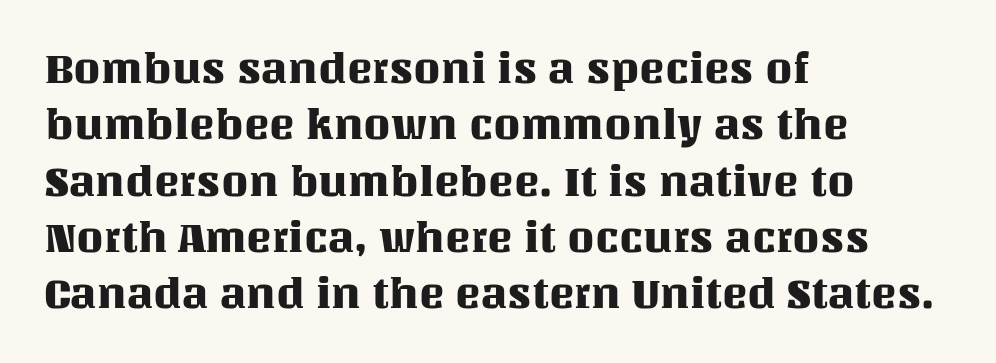
The image shows 43 px text type, upright; set left-aligned, normal line spacing (1.31x), normal letter spacing, not underlined; medium stroke contrast and a large x-height.
